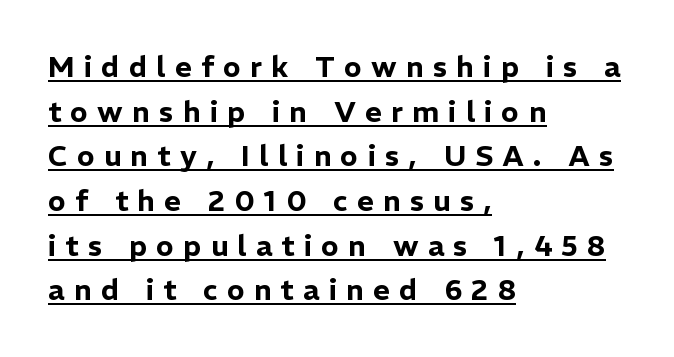
Note: no serifs on the glyphs. The words here are underlined. The rendering inserts visible extra space after every character. The rag falls on the right side of this text block. This sample uses an upright cut, with every glyph sitting square on the baseline.
